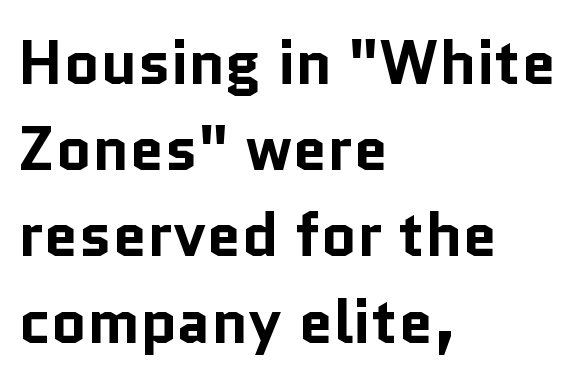
Note the varied advance widths — an 'i' is clearly narrower than an 'm'. The font's upright variant was chosen for this text. Tracking here is standard; glyphs follow each other at the usual distance. Type style note: lacks serifs. Leading matches the norm, producing a regular column.
